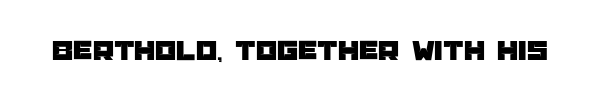
Q: Is the text italic (slanted)? A: No, it is upright.
Q: Is the typeface a serif or a sans-serif typeface? A: Sans-serif.
Q: Is the text underlined? A: No.
Q: Is the spacing between letters normal or unusually wide? A: Normal.
Q: Width (condensed, normal, or wide)? A: Normal.
Q: Stroke contrast? A: Low.
Q: x-height? A: Large.
Q: Monospaced? A: No.
